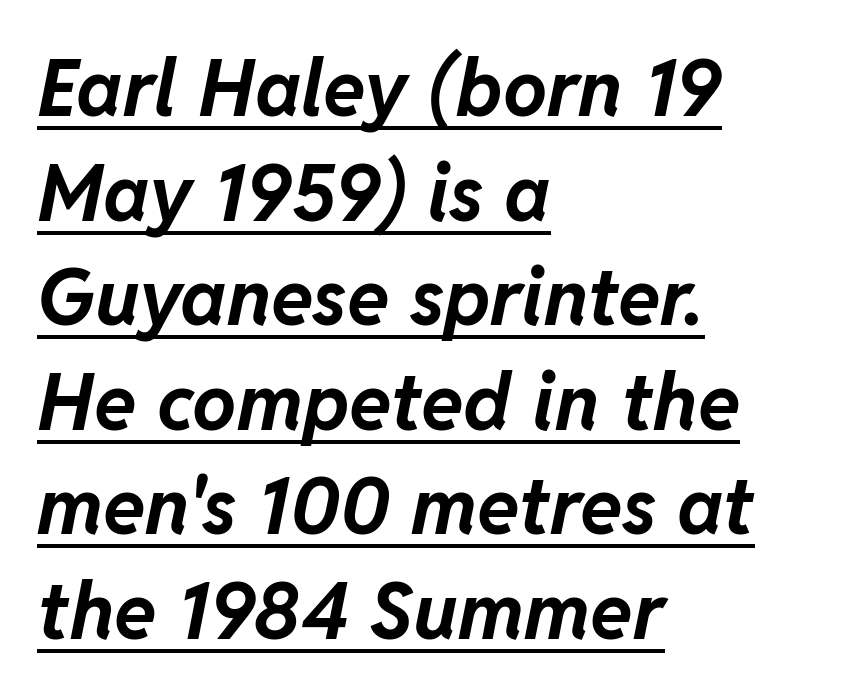
{"italic": "yes", "lean": "right", "slant_degrees": 11, "bold": "yes", "weight": "bold", "width": "normal", "stroke_contrast": "low", "x_height": "medium", "monospaced": "no", "underline": "yes", "align": "left", "line_spacing": "normal", "line_spacing_ratio": 1.34, "letter_spacing": "normal", "letter_spacing_em": 0.0, "glyph_px": 78}
